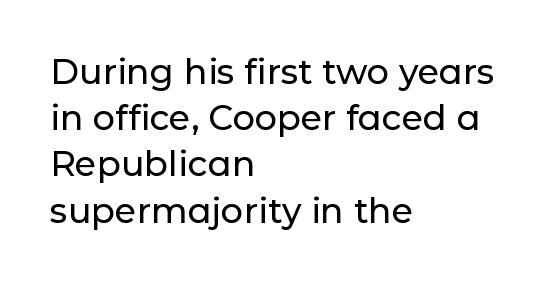
Q: Is the text italic (slanted)? A: No, it is upright.
Q: Is the typeface a serif or a sans-serif typeface? A: Sans-serif.
Q: Is the text underlined? A: No.
Q: How is the paragraph aligned? A: Left-aligned.
Q: Is the spacing between letters normal or unusually wide? A: Normal.
Q: Is the spacing between lines tight, normal or loose? A: Normal.
Q: Width (condensed, normal, or wide)? A: Normal.
Q: Stroke contrast? A: Low.
Q: x-height? A: Medium.
Q: Monospaced? A: No.
